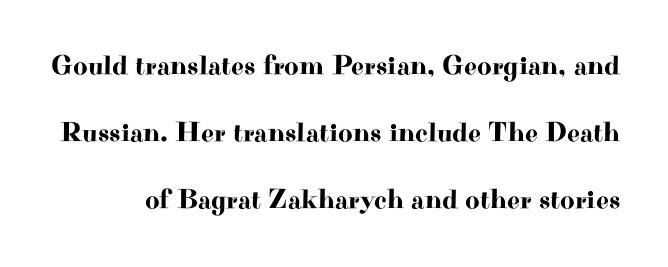
{"serif": "yes", "italic": "no", "width": "wide", "stroke_contrast": "high", "x_height": "small", "monospaced": "no", "underline": "no", "line_spacing": "loose", "line_spacing_ratio": 2.4, "letter_spacing": "normal", "letter_spacing_em": 0.0, "glyph_px": 28}
